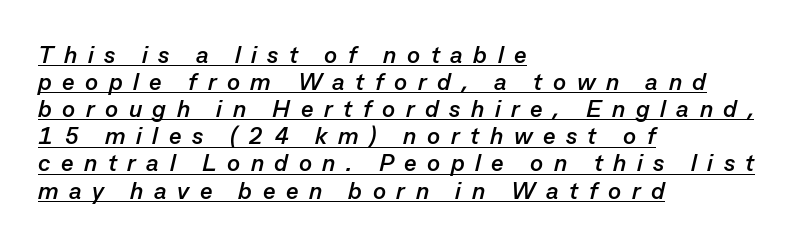
Each word looks stretched out because of the extra space between its letters. Does the weight exceed regular? Yes, all the way to bold. The glyphs are accompanied by a horizontal stroke just below them. All the whitespace from short lines collects on the right. Cramped leading.
